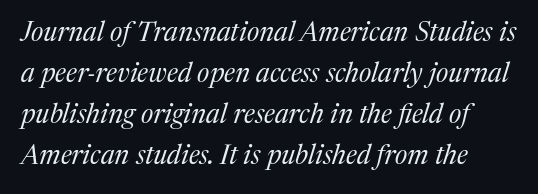
This rendering leaves character spacing at its baseline value. Type without underlining. Reading down the column, the eye jumps a familiar distance to each next line. The strokes are not fattened; the text isn't bold.
